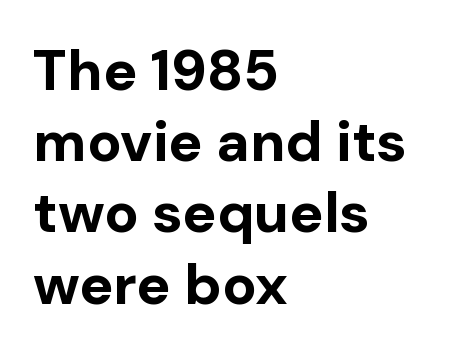
Q: Is the text bold? A: Yes.
Q: Is the text italic (slanted)? A: No, it is upright.
Q: Is the typeface a serif or a sans-serif typeface? A: Sans-serif.
Q: Is the text underlined? A: No.
Q: How is the paragraph aligned? A: Left-aligned.
Q: Is the spacing between letters normal or unusually wide? A: Normal.
Q: Is the spacing between lines tight, normal or loose? A: Normal.
Q: Width (condensed, normal, or wide)? A: Normal.
Q: Stroke contrast? A: Low.
Q: x-height? A: Medium.
Q: Monospaced? A: No.
